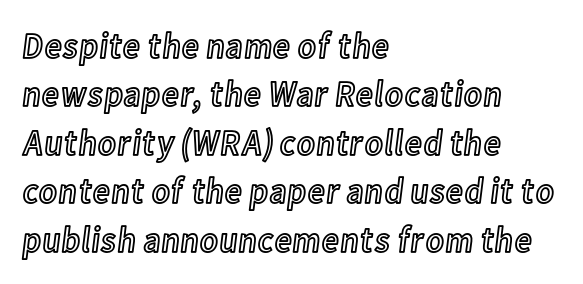
Q: Is the text italic (slanted)? A: Yes.
Q: Is the text underlined? A: No.
Q: How is the paragraph aligned? A: Left-aligned.
Q: Is the spacing between letters normal or unusually wide? A: Normal.
Q: Is the spacing between lines tight, normal or loose? A: Normal.
Q: Width (condensed, normal, or wide)? A: Condensed.
Q: x-height? A: Medium.
Q: Monospaced? A: No.
